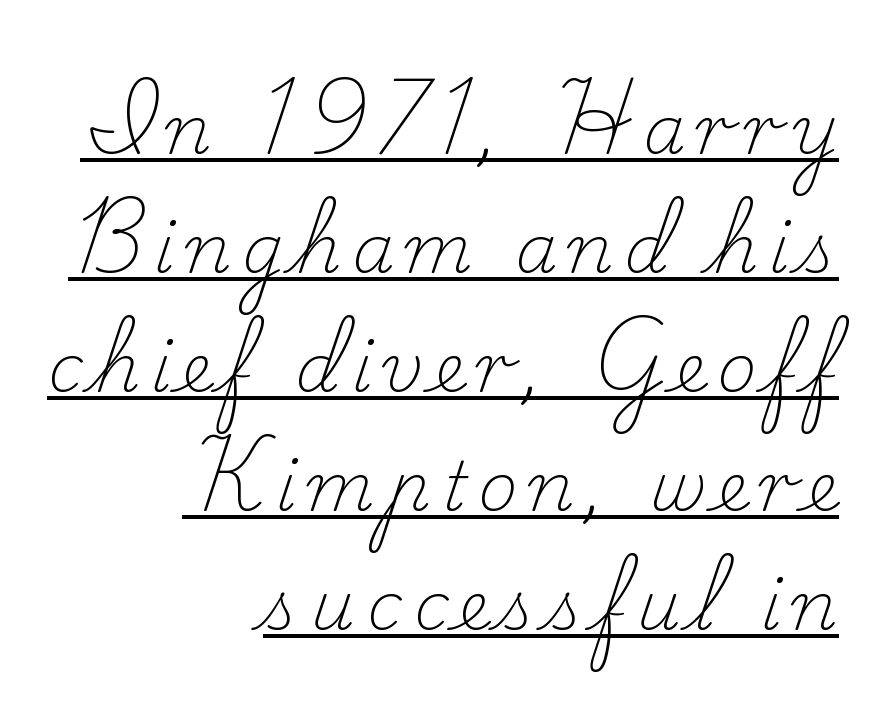
{"serif": "yes", "bold": "no", "weight": "light", "width": "normal", "stroke_contrast": "low", "x_height": "small", "monospaced": "no", "underline": "yes", "align": "right", "line_spacing_ratio": 1.75, "glyph_px": 68}
